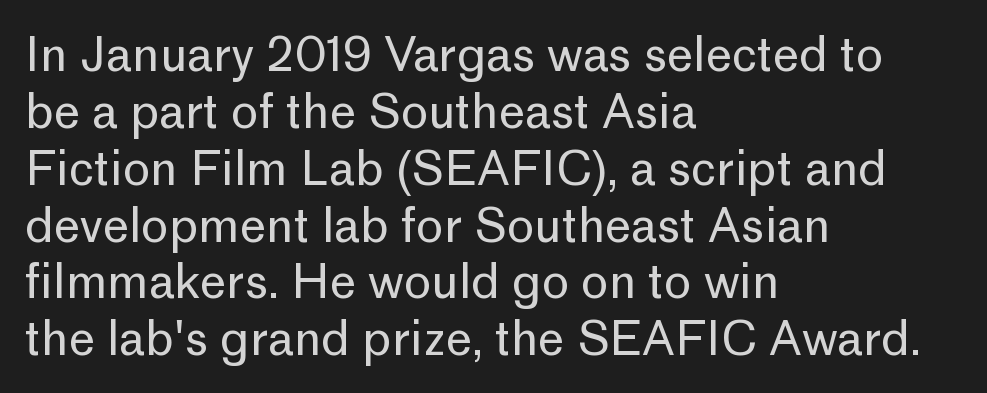
Q: Is the text bold? A: No.
Q: Is the text italic (slanted)? A: No, it is upright.
Q: Is the typeface a serif or a sans-serif typeface? A: Sans-serif.
Q: Is the text underlined? A: No.
Q: How is the paragraph aligned? A: Left-aligned.
Q: Is the spacing between letters normal or unusually wide? A: Normal.
Q: Width (condensed, normal, or wide)? A: Normal.
Q: Stroke contrast? A: Low.
Q: x-height? A: Medium.
Q: Monospaced? A: No.
